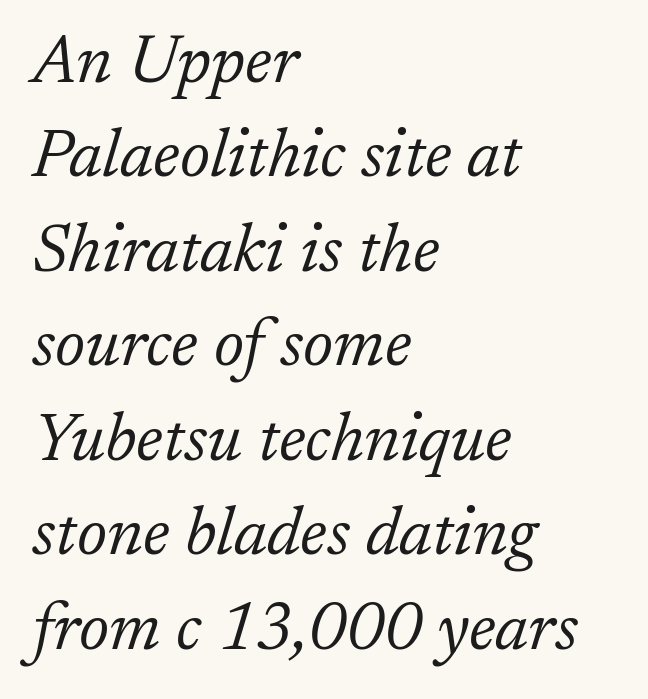
Posture: slanted. Descenders hang freely into open space. These lines are rendered in a variable-pitch font. Caption: multi-line text, flush left, ragged right. Counters stay open thanks to moderate or lighter strokes. How are the letters spaced? Ordinarily, with no added tracking.
